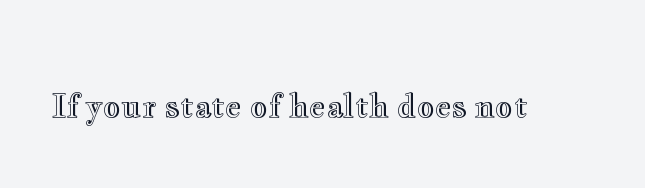
{"italic": "no", "width": "wide", "x_height": "small", "monospaced": "no", "underline": "no", "letter_spacing": "normal", "letter_spacing_em": 0.0, "glyph_px": 31}
